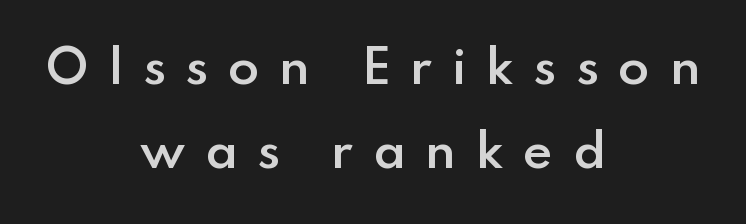
The image shows 46 px semibold sans-serif type, upright; set centered, line spacing 1.82x, unusually wide letter spacing (+0.42 em), not underlined; low stroke contrast and a small x-height.
